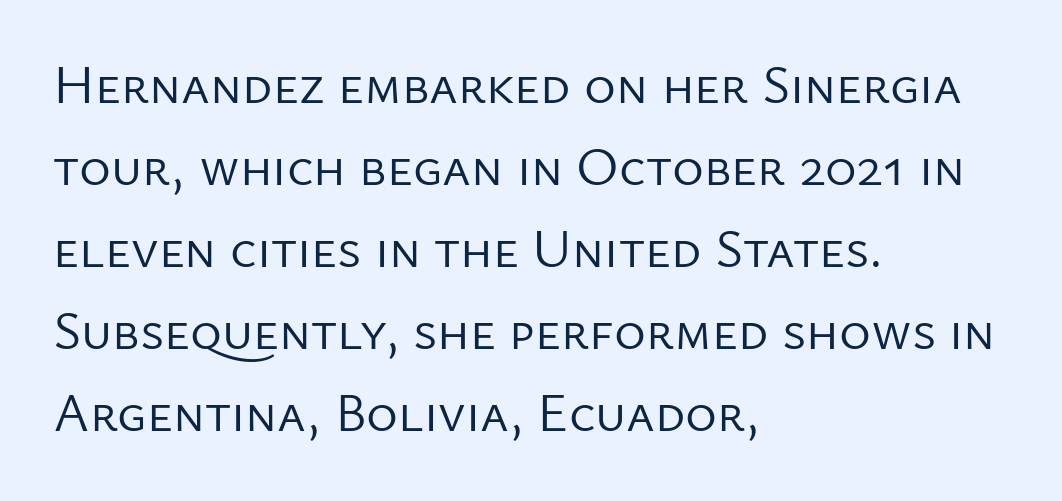
The image shows 54 px regular-weight sans-serif type, upright; set left-aligned, normal line spacing (1.52x), normal letter spacing, not underlined; low stroke contrast and a medium x-height.
